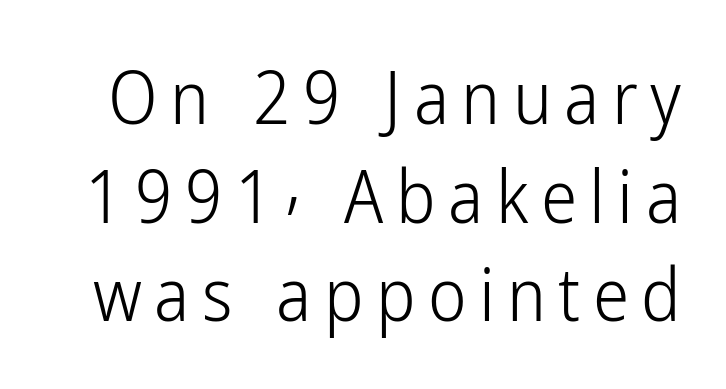
{"serif": "no", "italic": "no", "bold": "no", "weight": "light", "width": "condensed", "stroke_contrast": "low", "x_height": "medium", "monospaced": "no", "underline": "no", "line_spacing": "normal", "line_spacing_ratio": 1.35, "glyph_px": 73}
